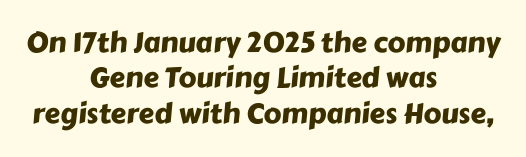
Q: Is the typeface a serif or a sans-serif typeface? A: Sans-serif.
Q: Is the text underlined? A: No.
Q: How is the paragraph aligned? A: Centered.
Q: Is the spacing between letters normal or unusually wide? A: Normal.
Q: Is the spacing between lines tight, normal or loose? A: Normal.
Q: Width (condensed, normal, or wide)? A: Normal.
Q: Stroke contrast? A: Low.
Q: x-height? A: Medium.
Q: Monospaced? A: No.
